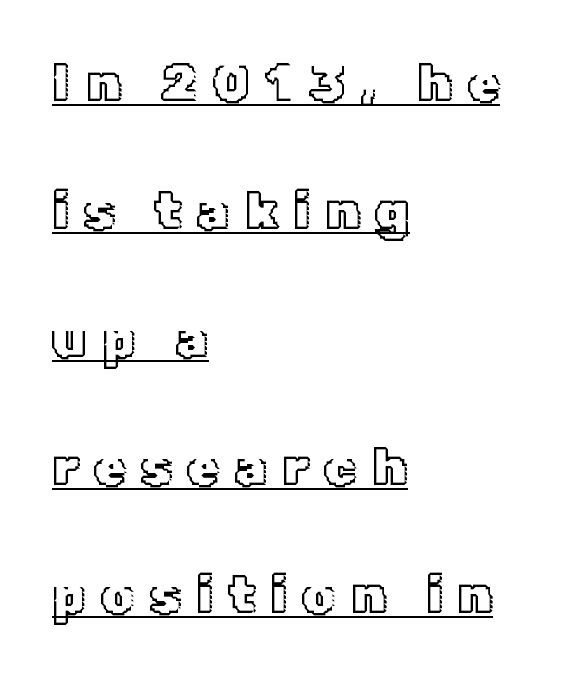
{"italic": "no", "width": "normal", "x_height": "medium", "monospaced": "no", "underline": "yes", "align": "left", "line_spacing": "loose", "line_spacing_ratio": 2.46, "letter_spacing": "wide", "letter_spacing_em": 0.29, "glyph_px": 52}
